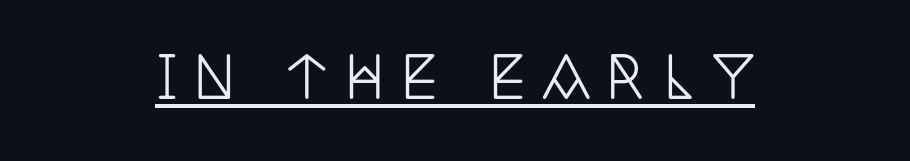
Q: Is the text italic (slanted)? A: No, it is upright.
Q: Is the typeface a serif or a sans-serif typeface? A: Serif.
Q: Is the text underlined? A: Yes.
Q: How is the paragraph aligned? A: Centered.
Q: Is the spacing between letters normal or unusually wide? A: Unusually wide.
Q: Width (condensed, normal, or wide)? A: Condensed.
Q: Stroke contrast? A: Low.
Q: x-height? A: Large.
Q: Monospaced? A: No.
